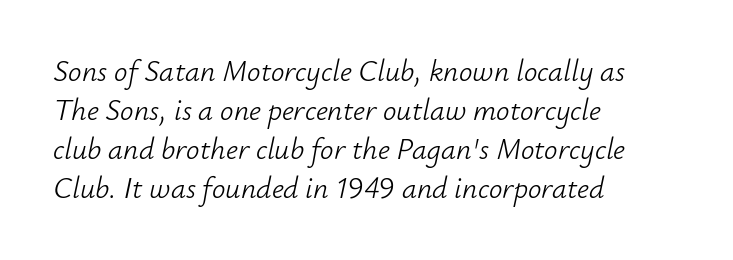
{"italic": "yes", "lean": "right", "slant_degrees": 12, "bold": "no", "weight": "light", "width": "normal", "stroke_contrast": "low", "x_height": "small", "monospaced": "no", "underline": "no", "align": "left", "line_spacing": "normal", "line_spacing_ratio": 1.3, "letter_spacing": "normal", "letter_spacing_em": 0.0, "glyph_px": 30}
